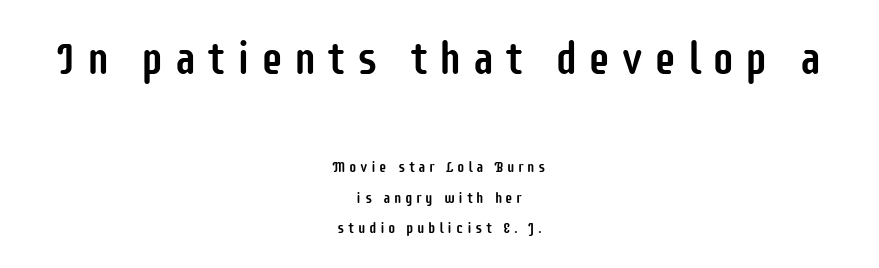
Q: Is the text italic (slanted)? A: No, it is upright.
Q: Is the typeface a serif or a sans-serif typeface? A: Sans-serif.
Q: Is the text underlined? A: No.
Q: How is the paragraph aligned? A: Centered.
Q: Is the spacing between letters normal or unusually wide? A: Unusually wide.
Q: Is the spacing between lines tight, normal or loose? A: Loose.
Q: Which block of text is set in a larger size, the first (top) or the second (bottom)? A: The first (top) one.
Q: Width (condensed, normal, or wide)? A: Condensed.
Q: Stroke contrast? A: Low.
Q: x-height? A: Large.
Q: Monospaced? A: No.
